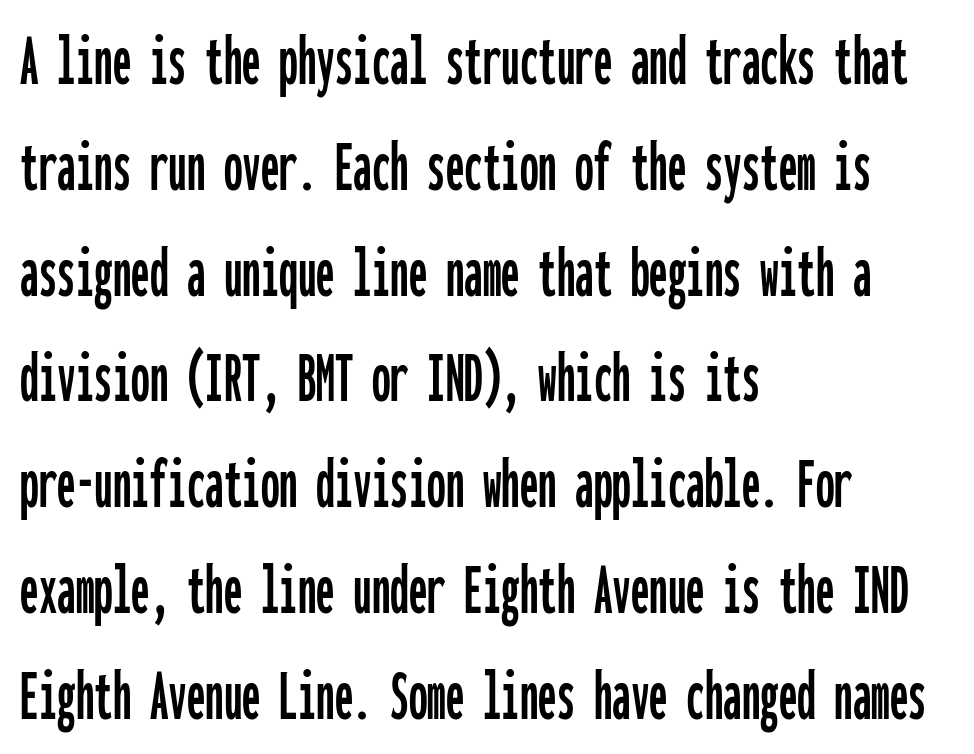
The image shows 74 px condensed sans-serif type, upright, monospaced; set left-aligned, normal line spacing (1.43x), normal letter spacing, not underlined; low stroke contrast and a medium x-height.
